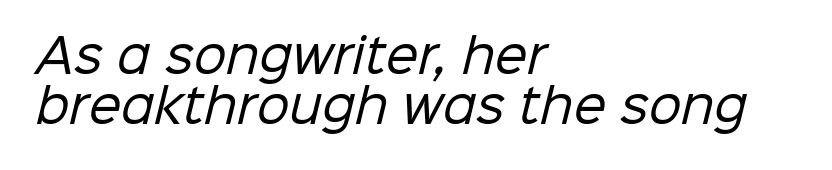
The image shows 46 px regular-weight sans-serif type; set left-aligned, tight line spacing (1.09x), normal letter spacing, not underlined; low stroke contrast and a medium x-height.
